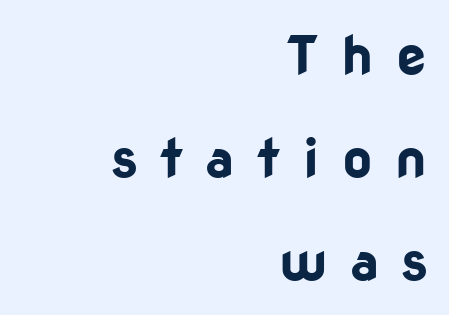
Typographic density is high because the face is bold. Clear beneath every line of the passage. There is plenty of visible air inserted between adjacent glyphs. Each line ends at the same right margin while the left side varies. Typographically, this falls in the sans-serif category.
